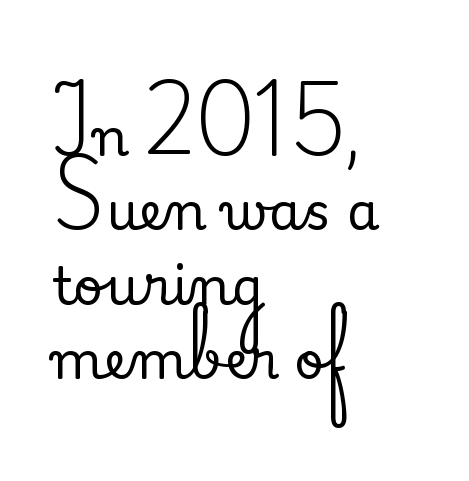
Q: Is the text italic (slanted)? A: No, it is upright.
Q: Is the typeface a serif or a sans-serif typeface? A: Serif.
Q: Is the text underlined? A: No.
Q: How is the paragraph aligned? A: Left-aligned.
Q: Is the spacing between letters normal or unusually wide? A: Normal.
Q: Is the spacing between lines tight, normal or loose? A: Normal.
Q: Width (condensed, normal, or wide)? A: Normal.
Q: Stroke contrast? A: Medium.
Q: x-height? A: Small.
Q: Monospaced? A: No.
